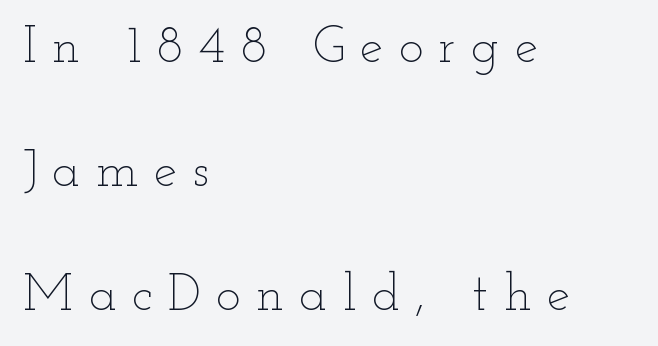
Q: Is the text bold? A: No.
Q: Is the text italic (slanted)? A: No, it is upright.
Q: Is the text underlined? A: No.
Q: How is the paragraph aligned? A: Left-aligned.
Q: Is the spacing between letters normal or unusually wide? A: Unusually wide.
Q: Is the spacing between lines tight, normal or loose? A: Loose.
Q: Width (condensed, normal, or wide)? A: Wide.
Q: Stroke contrast? A: Low.
Q: x-height? A: Small.
Q: Monospaced? A: No.
